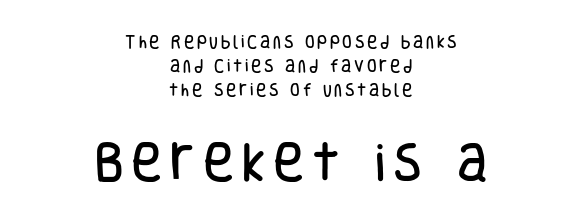
Classification — sans serif. Is this a fixed-width face? No — the glyphs have proportional, varying widths. Posture: vertical. The rendering positions every line midway between the sides. Block two is the big one; block one sits smaller above it. The words here are not underlined.
